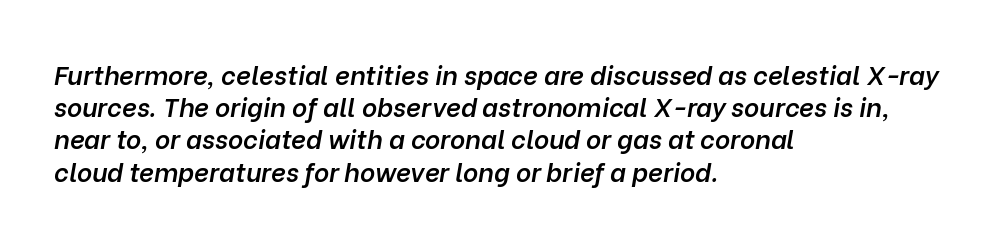
{"italic": "yes", "lean": "right", "slant_degrees": 10, "bold": "semi", "underline": "no", "align": "left", "line_spacing_ratio": 1.24, "letter_spacing": "normal", "letter_spacing_em": 0.0, "glyph_px": 26}
